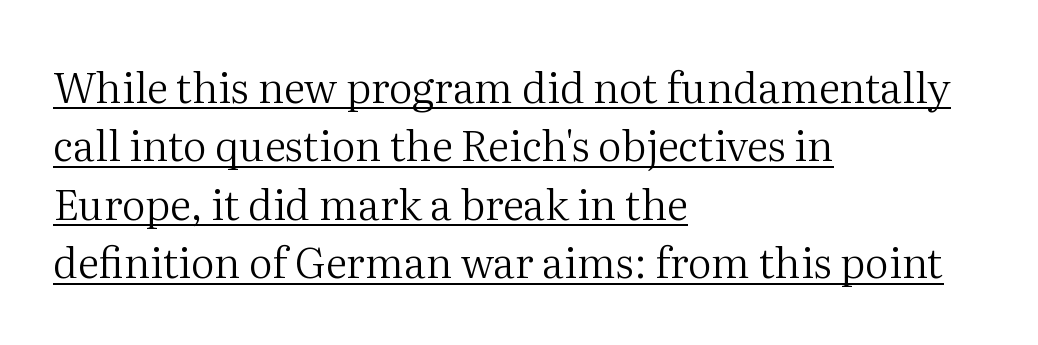
Q: Is the text bold? A: No.
Q: Is the text italic (slanted)? A: No, it is upright.
Q: Is the typeface a serif or a sans-serif typeface? A: Serif.
Q: Is the text underlined? A: Yes.
Q: How is the paragraph aligned? A: Left-aligned.
Q: Is the spacing between letters normal or unusually wide? A: Normal.
Q: Is the spacing between lines tight, normal or loose? A: Normal.
Q: Width (condensed, normal, or wide)? A: Normal.
Q: Stroke contrast? A: Medium.
Q: x-height? A: Medium.
Q: Monospaced? A: No.
